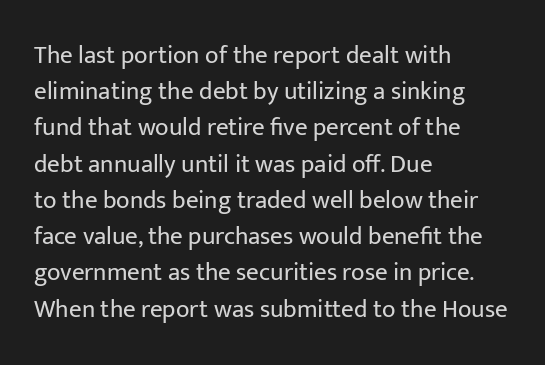
Q: Is the text bold? A: No.
Q: Is the text italic (slanted)? A: No, it is upright.
Q: Is the text underlined? A: No.
Q: How is the paragraph aligned? A: Left-aligned.
Q: Is the spacing between letters normal or unusually wide? A: Normal.
Q: Is the spacing between lines tight, normal or loose? A: Normal.
